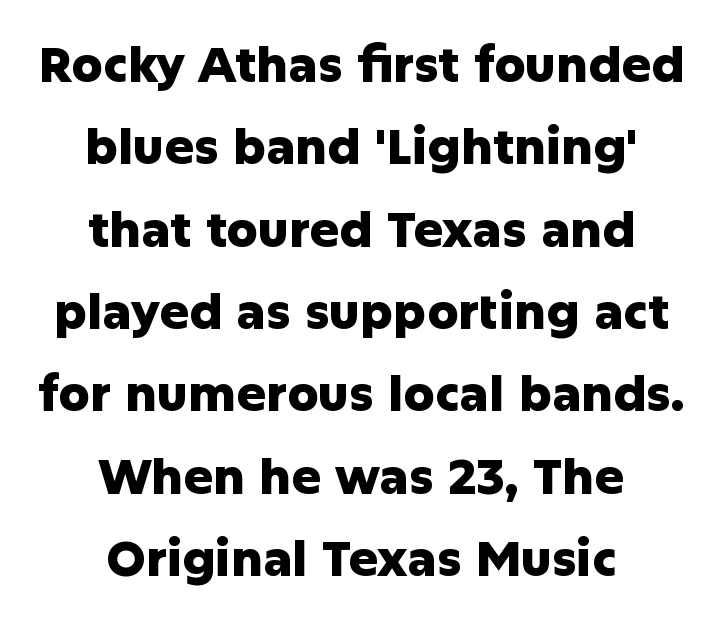
{"serif": "no", "italic": "no", "bold": "yes", "weight": "heavy", "width": "normal", "stroke_contrast": "low", "x_height": "medium", "monospaced": "no", "underline": "no", "align": "center", "line_spacing": "normal", "line_spacing_ratio": 1.68, "letter_spacing": "normal", "letter_spacing_em": 0.0, "glyph_px": 49}
